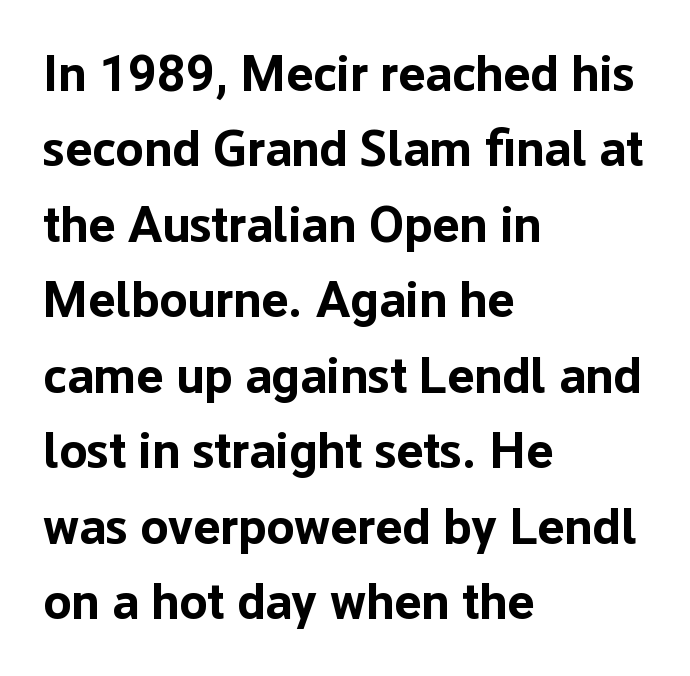
{"serif": "no", "italic": "no", "bold": "yes", "weight": "bold", "width": "normal", "stroke_contrast": "low", "x_height": "medium", "monospaced": "no", "underline": "no", "align": "left", "line_spacing": "normal", "line_spacing_ratio": 1.48, "letter_spacing": "normal", "letter_spacing_em": 0.0, "glyph_px": 51}
